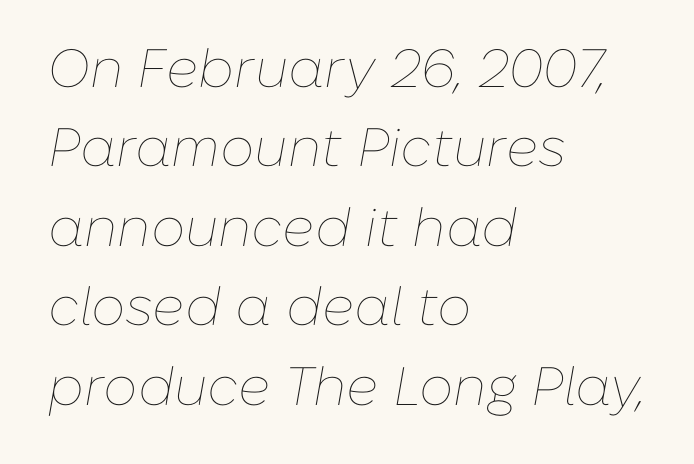
The image shows 54 px thin type, italic (leaning right); set left-aligned, normal line spacing (1.47x), normal letter spacing, not underlined; low stroke contrast and a medium x-height.
